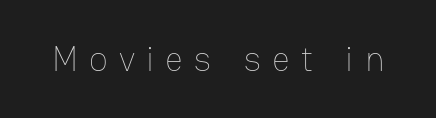
The image shows 35 px thin type, upright; set unusually wide letter spacing (+0.32 em), not underlined; low stroke contrast and a medium x-height.
